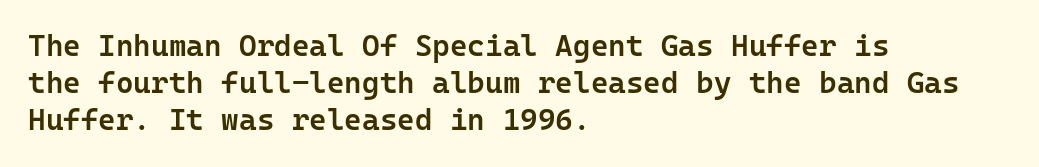
Q: Is the text bold? A: Semi-bold.
Q: Is the text italic (slanted)? A: No, it is upright.
Q: Is the typeface a serif or a sans-serif typeface? A: Sans-serif.
Q: Is the text underlined? A: No.
Q: How is the paragraph aligned? A: Left-aligned.
Q: Is the spacing between letters normal or unusually wide? A: Normal.
Q: Width (condensed, normal, or wide)? A: Normal.
Q: Stroke contrast? A: Low.
Q: x-height? A: Medium.
